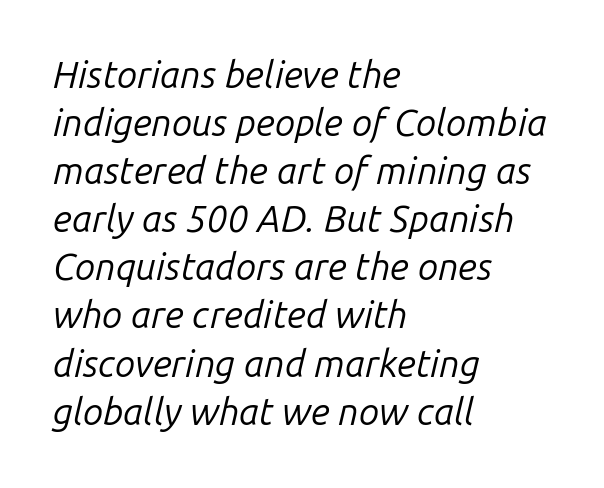
Q: Is the text bold? A: No.
Q: Is the text italic (slanted)? A: Yes, it leans right by about 14 degrees.
Q: Is the text underlined? A: No.
Q: How is the paragraph aligned? A: Left-aligned.
Q: Is the spacing between letters normal or unusually wide? A: Normal.
Q: Is the spacing between lines tight, normal or loose? A: Normal.
Q: Width (condensed, normal, or wide)? A: Normal.
Q: Stroke contrast? A: Low.
Q: x-height? A: Medium.
Q: Monospaced? A: No.
